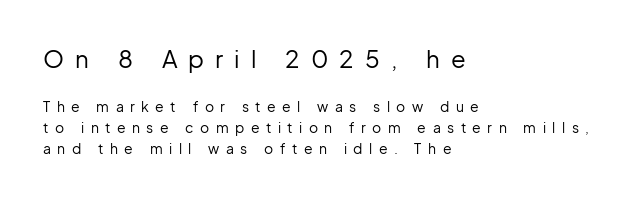
The image shows 24 px text type, upright; set left-aligned, normal line spacing (1.47x), unusually wide letter spacing (+0.46 em), not underlined; the first (top) block is 1.71x larger.
